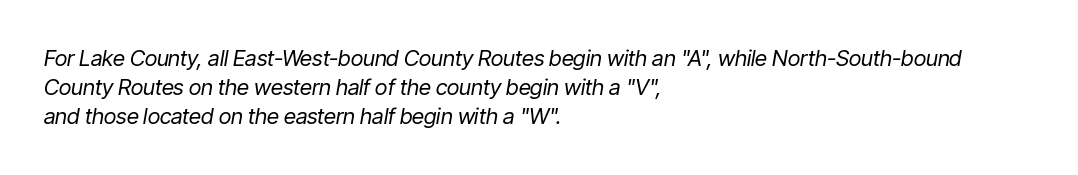
{"italic": "yes", "lean": "right", "slant_degrees": 9, "bold": "no", "underline": "no", "align": "left", "line_spacing": "normal", "line_spacing_ratio": 1.32, "letter_spacing": "normal", "letter_spacing_em": 0.0, "glyph_px": 22}
